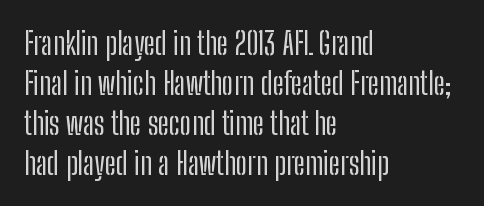
The image shows 31 px condensed sans-serif type, upright; set left-aligned, normal line spacing (1.29x), normal letter spacing, not underlined; low stroke contrast and a medium x-height.
